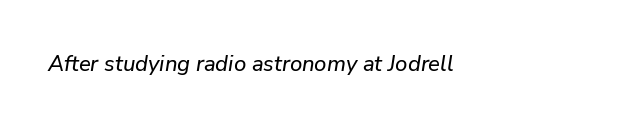
Nothing unusual about the tracking: characters are spaced as the font intends. The whole block is typeset with a tilt. Beneath every word, the page is bare.
